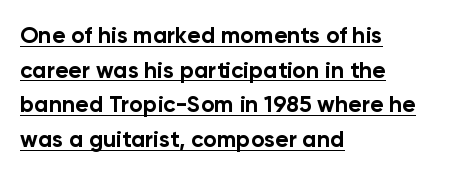
Horizontal bands of white between lines are of average thickness. The axis of the letterforms is exactly vertical. The horizontal fit of the characters is conventional and even. Layout note: lines flush left. Glance below the letters and you will spot a drawn line.
